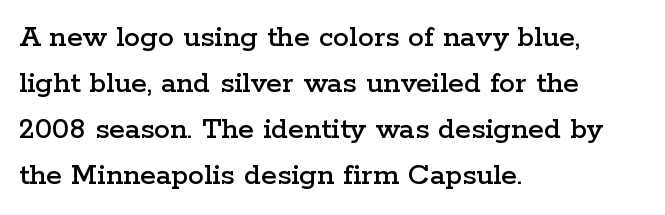
The image shows 32 px wide serif type, upright; set left-aligned, normal line spacing (1.44x), normal letter spacing, not underlined; low stroke contrast and a medium x-height.
